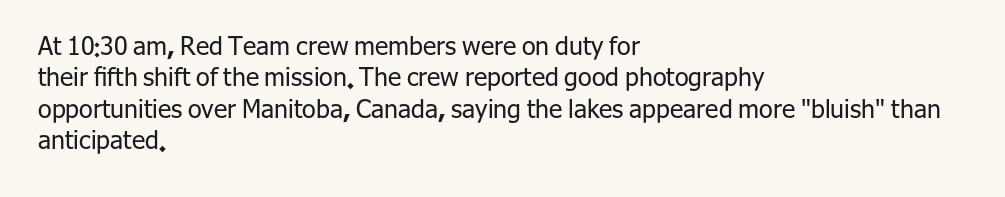
{"italic": "no", "bold": "no", "underline": "no", "align": "left", "line_spacing": "normal", "line_spacing_ratio": 1.26, "letter_spacing": "normal", "letter_spacing_em": 0.0, "glyph_px": 25}
